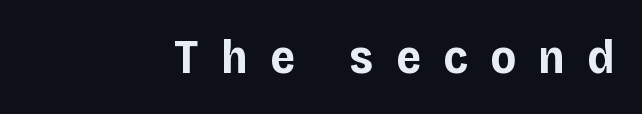
The image shows 48 px bold sans-serif type, upright; set unusually wide letter spacing (+0.47 em), not underlined; low stroke contrast and a large x-height.
